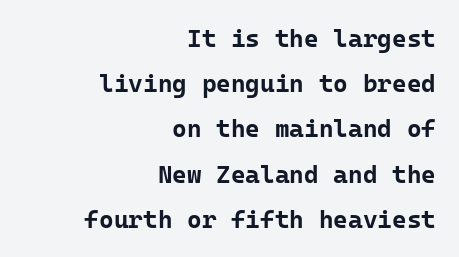
Q: Is the text bold? A: Yes.
Q: Is the text italic (slanted)? A: No, it is upright.
Q: Is the text underlined? A: No.
Q: How is the paragraph aligned? A: Right-aligned.
Q: Is the spacing between letters normal or unusually wide? A: Normal.
